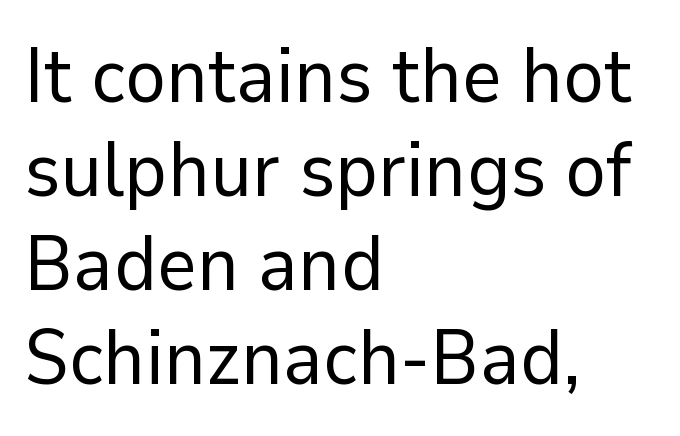
Does the copy run flush right? No — it runs flush left. Caption: face not bold, strokes unweighted. A typesetter would label this face a sans. Varying glyph widths throughout — classic text-font behaviour.
